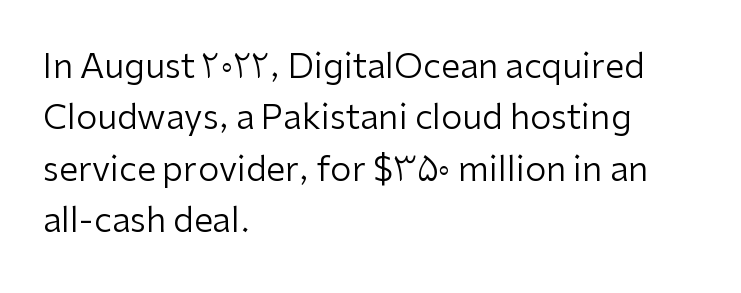
Q: Is the text bold? A: No.
Q: Is the text italic (slanted)? A: No, it is upright.
Q: Is the typeface a serif or a sans-serif typeface? A: Sans-serif.
Q: Is the text underlined? A: No.
Q: How is the paragraph aligned? A: Left-aligned.
Q: Is the spacing between letters normal or unusually wide? A: Normal.
Q: Is the spacing between lines tight, normal or loose? A: Normal.
Q: Width (condensed, normal, or wide)? A: Normal.
Q: Stroke contrast? A: Low.
Q: x-height? A: Medium.
Q: Monospaced? A: No.
